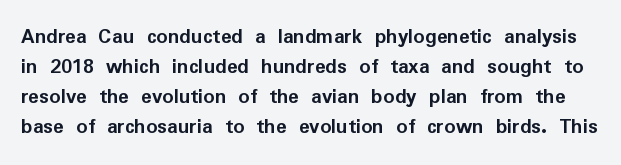
Q: Is the text bold? A: Yes.
Q: Is the text italic (slanted)? A: No, it is upright.
Q: Is the text underlined? A: No.
Q: Is the spacing between letters normal or unusually wide? A: Normal.
Q: Is the spacing between lines tight, normal or loose? A: Normal.
